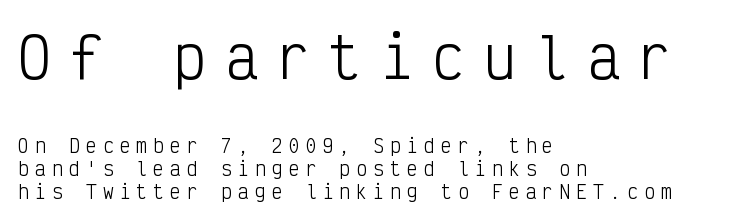
Q: Is the text bold? A: No.
Q: Is the text italic (slanted)? A: No, it is upright.
Q: Is the typeface a serif or a sans-serif typeface? A: Sans-serif.
Q: Is the text underlined? A: No.
Q: How is the paragraph aligned? A: Left-aligned.
Q: Is the spacing between letters normal or unusually wide? A: Unusually wide.
Q: Is the spacing between lines tight, normal or loose? A: Normal.
Q: Which block of text is set in a larger size, the first (top) or the second (bottom)? A: The first (top) one.
Q: Width (condensed, normal, or wide)? A: Condensed.
Q: Stroke contrast? A: Low.
Q: x-height? A: Medium.
Q: Monospaced? A: Yes.
